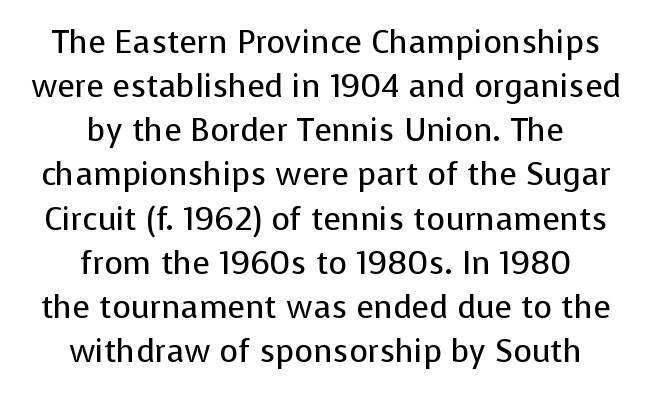
Q: Is the text bold? A: No.
Q: Is the text italic (slanted)? A: No, it is upright.
Q: Is the typeface a serif or a sans-serif typeface? A: Sans-serif.
Q: Is the text underlined? A: No.
Q: How is the paragraph aligned? A: Centered.
Q: Is the spacing between letters normal or unusually wide? A: Normal.
Q: Is the spacing between lines tight, normal or loose? A: Normal.
Q: Width (condensed, normal, or wide)? A: Normal.
Q: Stroke contrast? A: Low.
Q: x-height? A: Medium.
Q: Monospaced? A: No.
